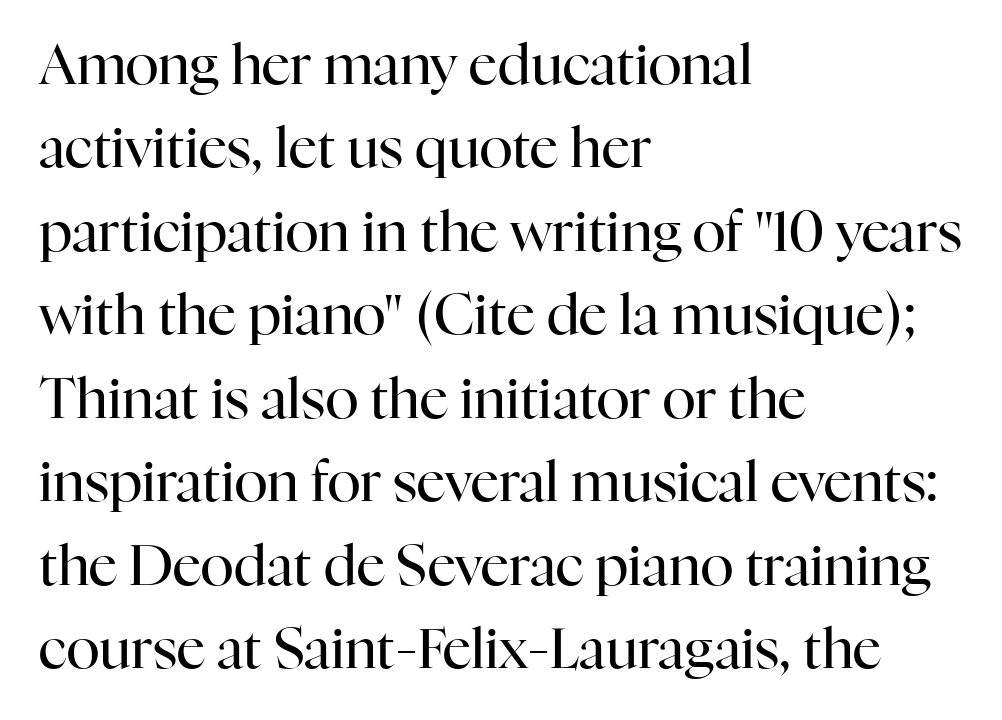
The image shows 56 px regular-weight serif type, upright; set left-aligned, normal line spacing (1.49x), normal letter spacing, not underlined; high stroke contrast and a medium x-height.
